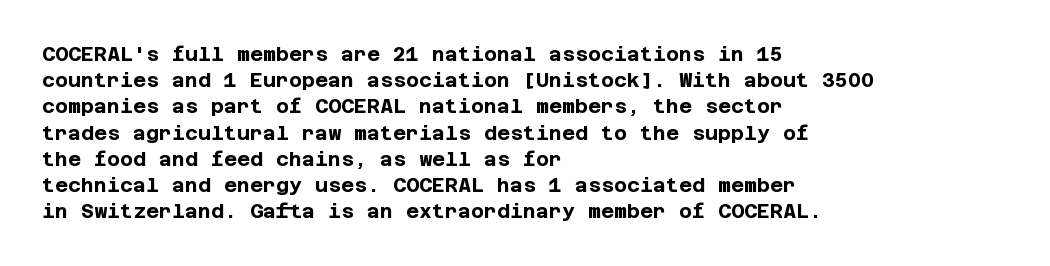
The image shows 20 px bold type, upright; set left-aligned, normal line spacing (1.31x), normal letter spacing, not underlined.
